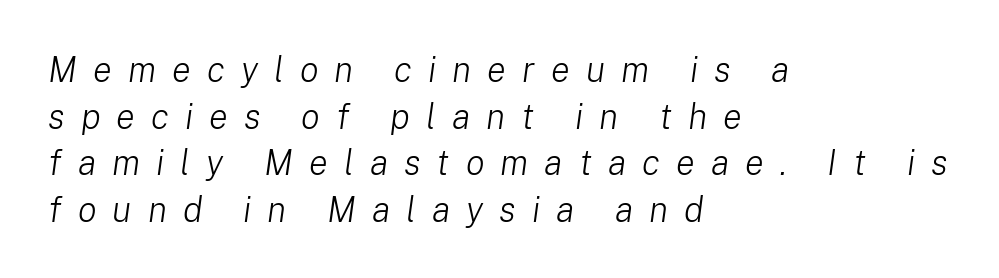
Substantial extra tracking has been applied to these lines. A typesetter would call this proportional, since set widths differ per character. Stems and bowls with no extra thickness — not bold. The rag falls on the right side of this text block. A typesetter would mark this as italic. Leading: standard.
